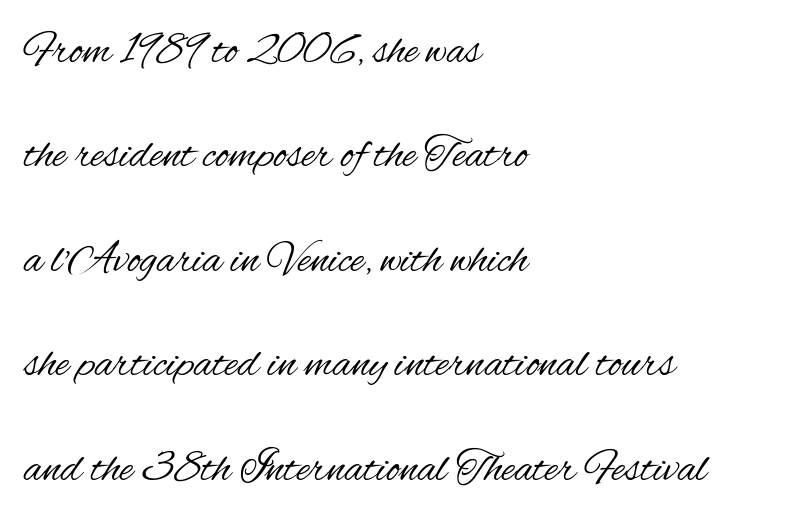
Q: Is the text bold? A: No.
Q: Is the text italic (slanted)? A: Yes.
Q: Is the typeface a serif or a sans-serif typeface? A: Sans-serif.
Q: Is the text underlined? A: No.
Q: How is the paragraph aligned? A: Left-aligned.
Q: Is the spacing between letters normal or unusually wide? A: Normal.
Q: Is the spacing between lines tight, normal or loose? A: Loose.
Q: Width (condensed, normal, or wide)? A: Condensed.
Q: Stroke contrast? A: Medium.
Q: x-height? A: Small.
Q: Monospaced? A: No.
